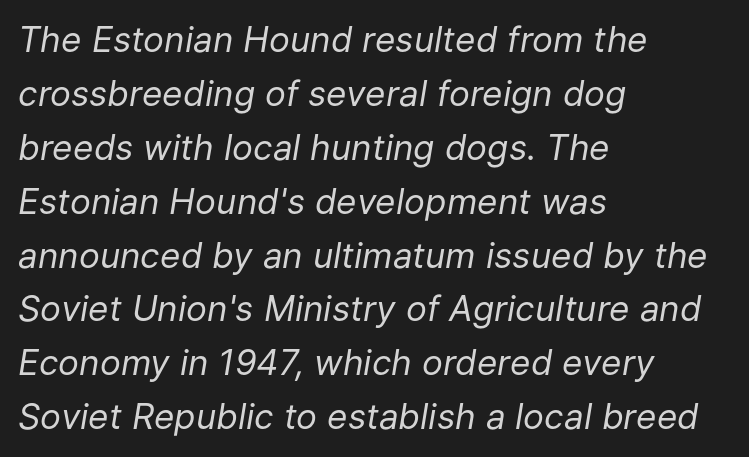
{"italic": "yes", "lean": "right", "slant_degrees": 9, "bold": "no", "weight": "regular", "width": "normal", "stroke_contrast": "low", "x_height": "medium", "monospaced": "no", "underline": "no", "align": "left", "line_spacing": "normal", "line_spacing_ratio": 1.54, "letter_spacing": "normal", "letter_spacing_em": 0.0, "glyph_px": 35}
